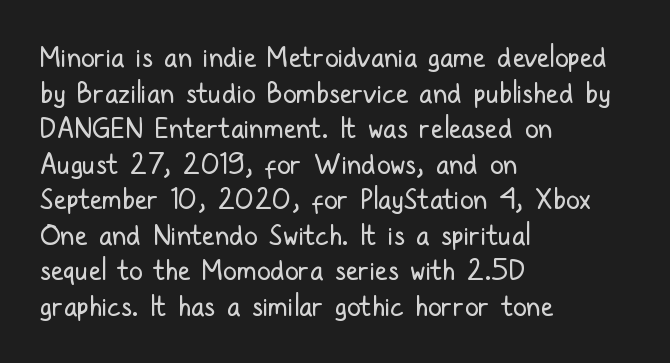
{"serif": "no", "italic": "no", "bold": "no", "weight": "regular", "width": "condensed", "stroke_contrast": "low", "x_height": "medium", "monospaced": "no", "underline": "no", "align": "left", "line_spacing": "normal", "line_spacing_ratio": 1.27, "letter_spacing": "normal", "letter_spacing_em": 0.0, "glyph_px": 28}
